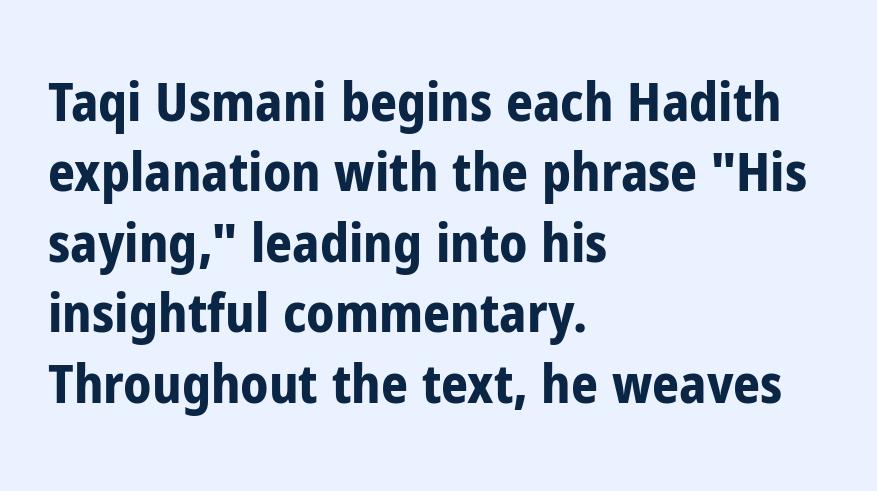
Q: Is the text bold? A: Yes.
Q: Is the text italic (slanted)? A: No, it is upright.
Q: Is the typeface a serif or a sans-serif typeface? A: Sans-serif.
Q: Is the text underlined? A: No.
Q: How is the paragraph aligned? A: Left-aligned.
Q: Is the spacing between letters normal or unusually wide? A: Normal.
Q: Is the spacing between lines tight, normal or loose? A: Normal.
Q: Width (condensed, normal, or wide)? A: Condensed.
Q: Stroke contrast? A: Low.
Q: x-height? A: Medium.
Q: Monospaced? A: No.
